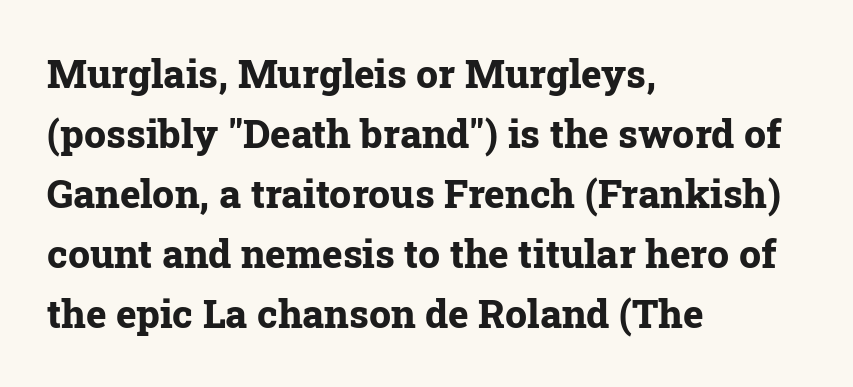
{"serif": "yes", "italic": "no", "bold": "yes", "weight": "bold", "width": "normal", "stroke_contrast": "low", "x_height": "medium", "monospaced": "no", "underline": "no", "align": "left", "line_spacing": "normal", "line_spacing_ratio": 1.54, "letter_spacing": "normal", "letter_spacing_em": 0.0, "glyph_px": 39}
